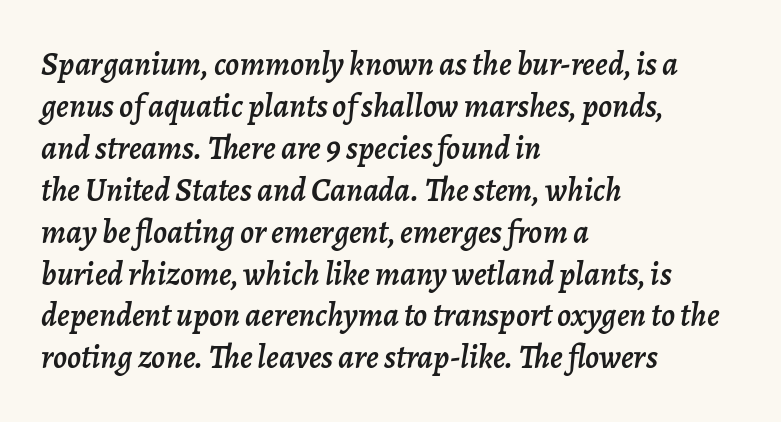
Q: Is the text italic (slanted)? A: Yes, it leans right by about 7 degrees.
Q: Is the text underlined? A: No.
Q: How is the paragraph aligned? A: Left-aligned.
Q: Is the spacing between letters normal or unusually wide? A: Normal.
Q: Is the spacing between lines tight, normal or loose? A: Normal.
Q: Width (condensed, normal, or wide)? A: Normal.
Q: Stroke contrast? A: Low.
Q: x-height? A: Medium.
Q: Monospaced? A: No.
